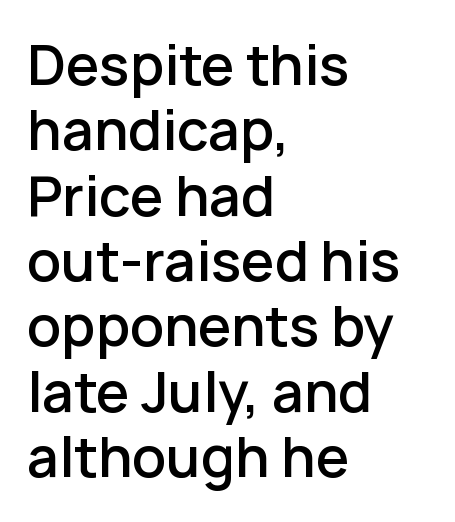
The image shows 54 px semibold sans-serif type, upright; set left-aligned, line spacing 1.21x, normal letter spacing, not underlined; low stroke contrast and a medium x-height.
